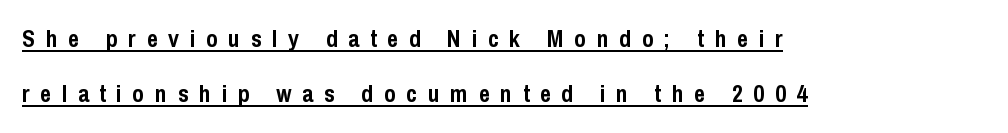
{"italic": "no", "bold": "yes", "underline": "yes", "align": "left", "line_spacing": "loose", "line_spacing_ratio": 2.3, "letter_spacing": "wide", "letter_spacing_em": 0.44, "glyph_px": 24}
